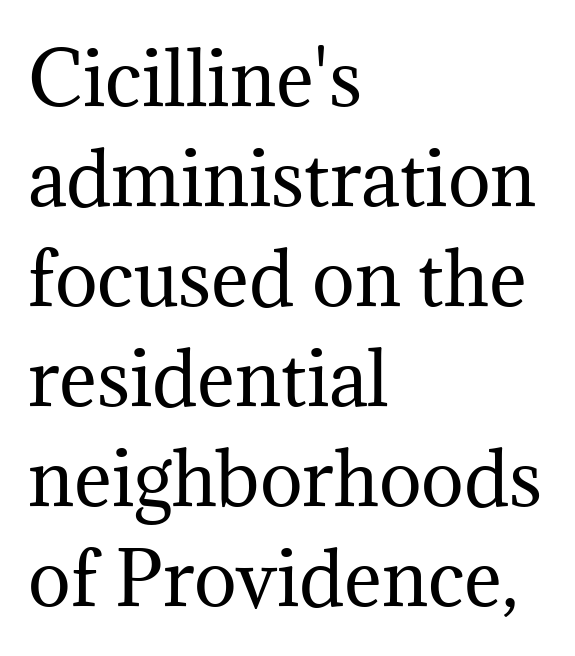
Q: Is the text bold? A: No.
Q: Is the text italic (slanted)? A: No, it is upright.
Q: Is the typeface a serif or a sans-serif typeface? A: Serif.
Q: Is the text underlined? A: No.
Q: How is the paragraph aligned? A: Left-aligned.
Q: Is the spacing between letters normal or unusually wide? A: Normal.
Q: Is the spacing between lines tight, normal or loose? A: Normal.
Q: Width (condensed, normal, or wide)? A: Normal.
Q: Stroke contrast? A: Medium.
Q: x-height? A: Medium.
Q: Monospaced? A: No.
